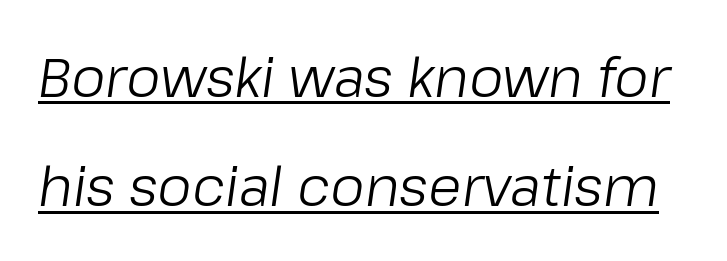
Q: Is the text bold? A: No.
Q: Is the text italic (slanted)? A: Yes, it leans right by about 8 degrees.
Q: Is the text underlined? A: Yes.
Q: Is the spacing between letters normal or unusually wide? A: Normal.
Q: Is the spacing between lines tight, normal or loose? A: Loose.
Q: Width (condensed, normal, or wide)? A: Normal.
Q: Stroke contrast? A: Low.
Q: x-height? A: Medium.
Q: Monospaced? A: No.
